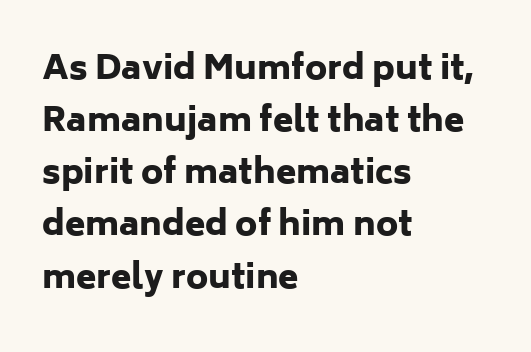
{"serif": "no", "italic": "no", "bold": "yes", "weight": "heavy", "width": "normal", "stroke_contrast": "low", "x_height": "medium", "monospaced": "no", "underline": "no", "align": "left", "line_spacing": "normal", "line_spacing_ratio": 1.58, "letter_spacing": "normal", "letter_spacing_em": 0.0, "glyph_px": 33}
